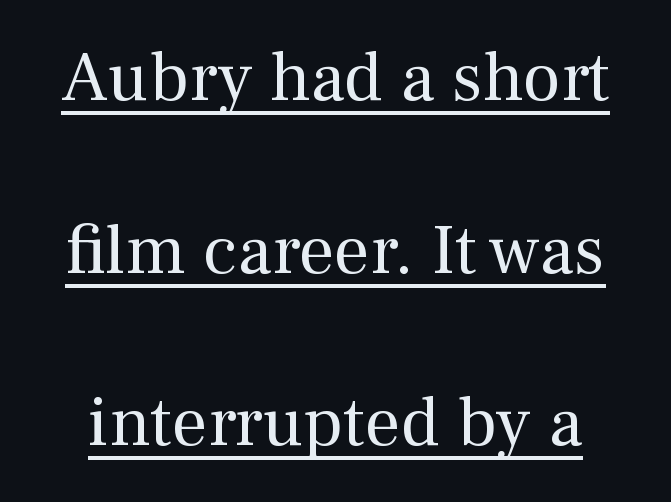
{"serif": "yes", "italic": "no", "bold": "no", "weight": "regular", "width": "normal", "stroke_contrast": "medium", "x_height": "medium", "monospaced": "no", "underline": "yes", "line_spacing": "loose", "line_spacing_ratio": 2.43, "letter_spacing": "normal", "letter_spacing_em": 0.0, "glyph_px": 71}
